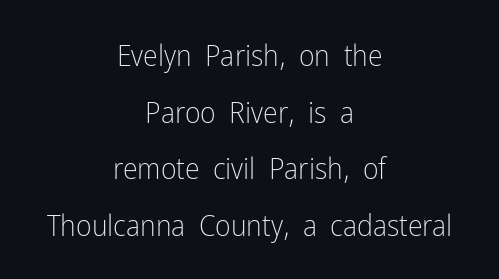
Q: Is the text bold? A: No.
Q: Is the text italic (slanted)? A: No, it is upright.
Q: Is the typeface a serif or a sans-serif typeface? A: Sans-serif.
Q: Is the text underlined? A: No.
Q: How is the paragraph aligned? A: Centered.
Q: Is the spacing between letters normal or unusually wide? A: Normal.
Q: Width (condensed, normal, or wide)? A: Condensed.
Q: Stroke contrast? A: Low.
Q: x-height? A: Medium.
Q: Monospaced? A: No.
